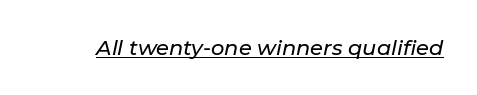
The image shows 21 px text type, italic (leaning right); set normal letter spacing, underlined.
